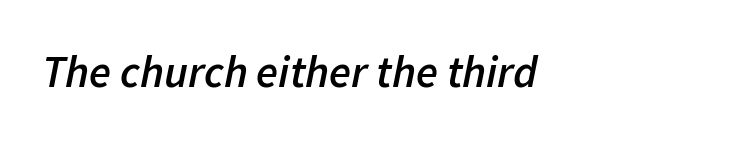
Q: Is the text bold? A: Semi-bold.
Q: Is the text italic (slanted)? A: Yes, it leans right by about 11 degrees.
Q: Is the text underlined? A: No.
Q: Is the spacing between letters normal or unusually wide? A: Normal.
Q: Width (condensed, normal, or wide)? A: Normal.
Q: Stroke contrast? A: Low.
Q: x-height? A: Medium.
Q: Monospaced? A: No.
